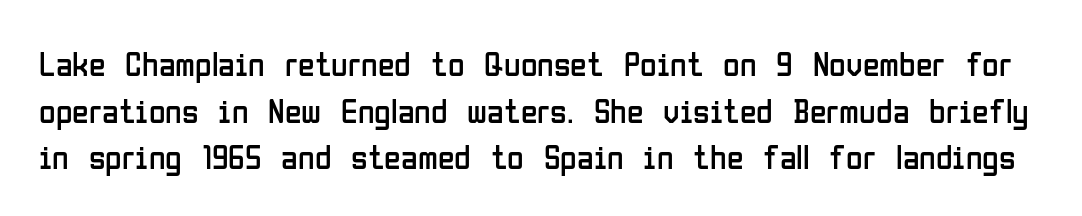
{"serif": "no", "italic": "no", "bold": "no", "weight": "regular", "width": "condensed", "stroke_contrast": "low", "x_height": "medium", "monospaced": "no", "underline": "no", "line_spacing": "normal", "line_spacing_ratio": 1.37, "letter_spacing": "normal", "letter_spacing_em": 0.0, "glyph_px": 34}
